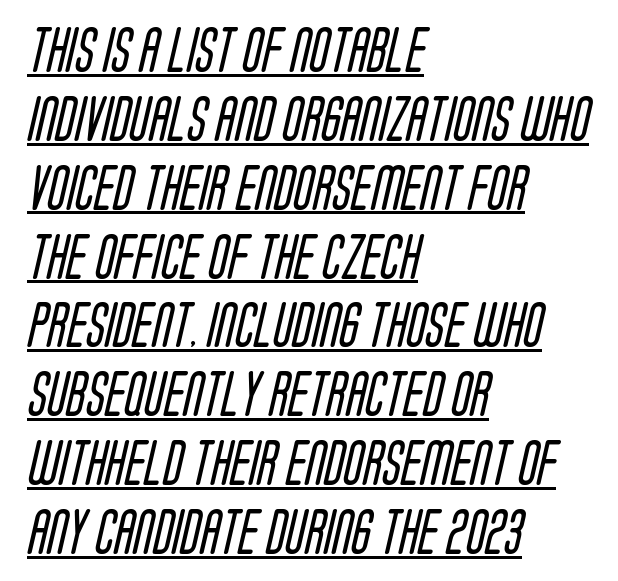
The image shows 45 px regular-weight, condensed sans-serif type; set left-aligned, normal line spacing (1.53x), normal letter spacing, underlined; low stroke contrast and a large x-height.
